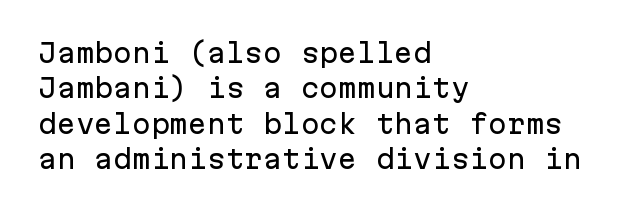
Q: Is the text italic (slanted)? A: No, it is upright.
Q: Is the text underlined? A: No.
Q: How is the paragraph aligned? A: Left-aligned.
Q: Is the spacing between letters normal or unusually wide? A: Normal.
Q: Is the spacing between lines tight, normal or loose? A: Normal.
